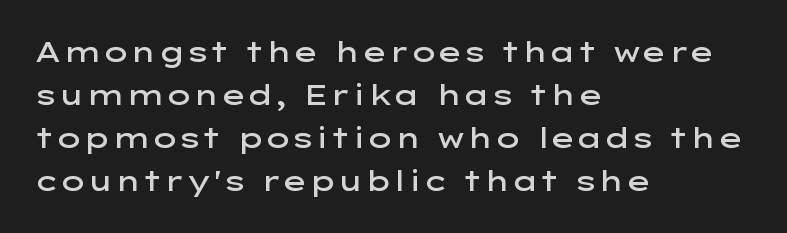
Q: Is the text bold? A: Semi-bold.
Q: Is the text italic (slanted)? A: No, it is upright.
Q: Is the typeface a serif or a sans-serif typeface? A: Sans-serif.
Q: Is the text underlined? A: No.
Q: How is the paragraph aligned? A: Left-aligned.
Q: Is the spacing between letters normal or unusually wide? A: Normal.
Q: Is the spacing between lines tight, normal or loose? A: Normal.
Q: Width (condensed, normal, or wide)? A: Wide.
Q: Stroke contrast? A: Low.
Q: x-height? A: Medium.
Q: Monospaced? A: No.
